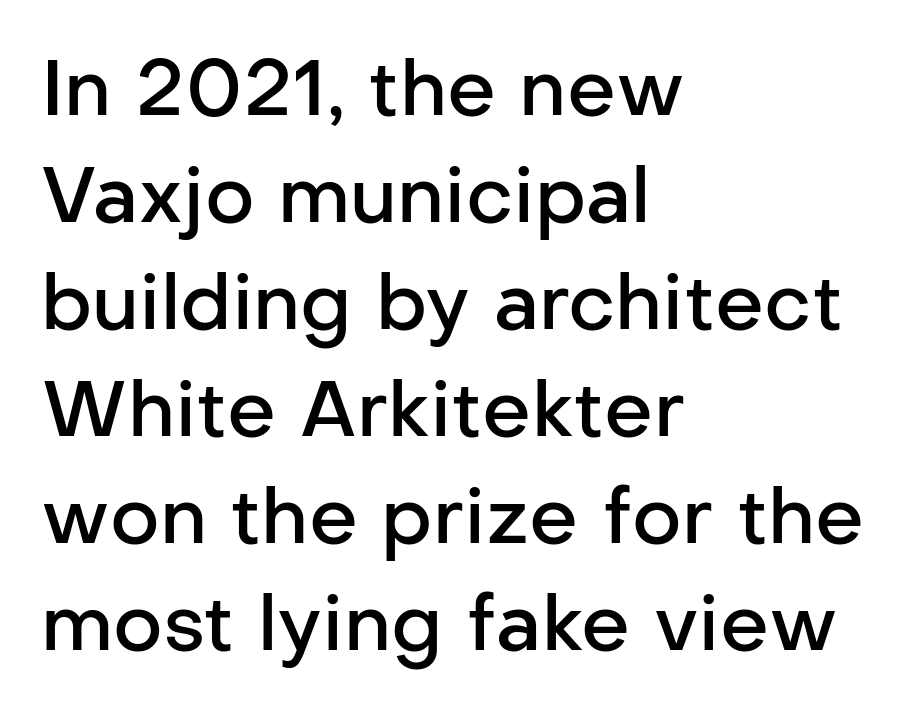
The image shows 77 px semibold sans-serif type, upright; set left-aligned, normal line spacing (1.39x), normal letter spacing, not underlined; low stroke contrast and a medium x-height.
